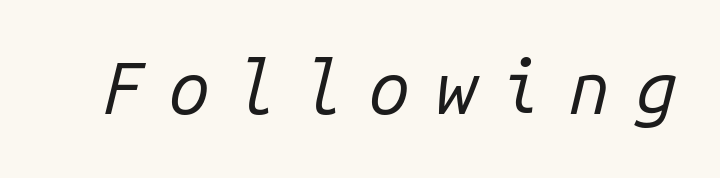
Type without underlining. A quiet, ordinary-to-light weight characterises the typeface. How are the letters spaced? Widely, with obvious added tracking. Fixed-width glyphs throughout — classic coding-font behaviour. Style check: oblique.
